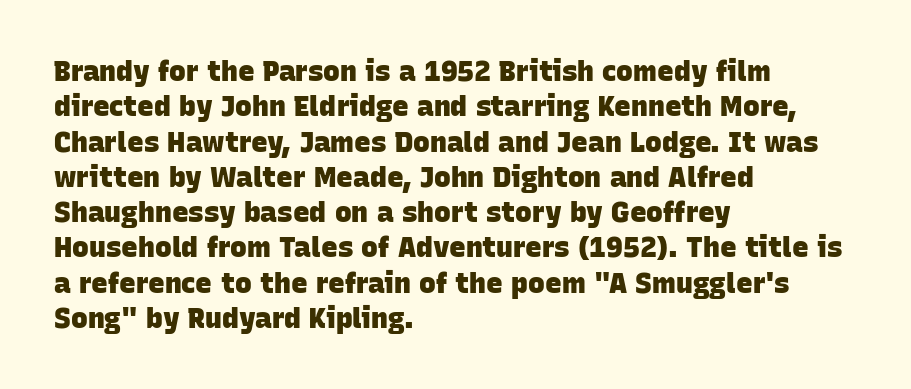
Reading down the column, the eye jumps a familiar distance to each next line. Heavy-handed strokes throughout: this text is bold. Classification — sans serif. These lines are rendered in a variable-pitch font. Alignment: flush left.
